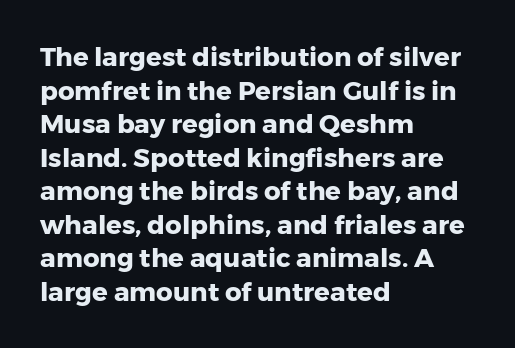
{"italic": "no", "bold": "yes", "underline": "no", "align": "left", "line_spacing": "normal", "line_spacing_ratio": 1.29, "letter_spacing": "normal", "letter_spacing_em": 0.0, "glyph_px": 26}
